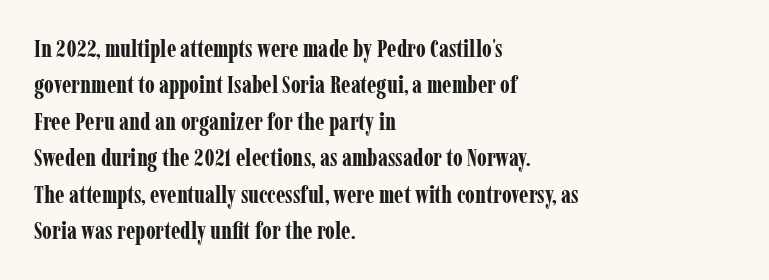
The image shows 24 px bold type, upright; set left-aligned, normal line spacing (1.52x), normal letter spacing, not underlined.
